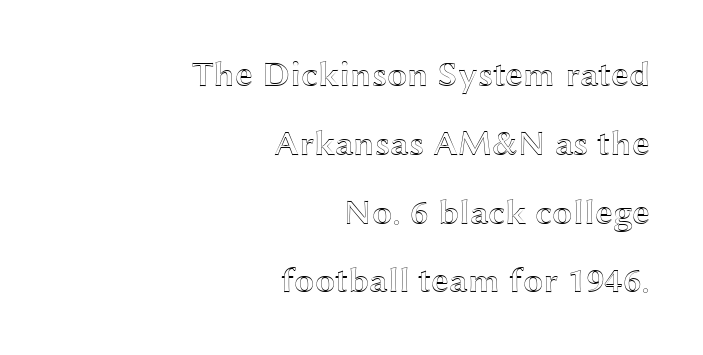
The image shows 36 px wide type, upright; set right-aligned, loose line spacing (1.91x), normal letter spacing, not underlined; a medium x-height.
